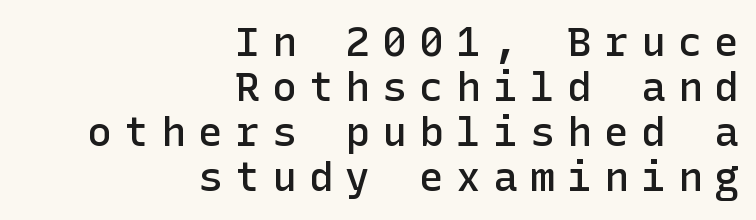
{"serif": "no", "italic": "no", "bold": "semi", "weight": "semibold", "width": "normal", "stroke_contrast": "low", "x_height": "medium", "underline": "no", "align": "right", "line_spacing": "tight", "line_spacing_ratio": 1.1, "letter_spacing": "wide", "letter_spacing_em": 0.3, "glyph_px": 41}
